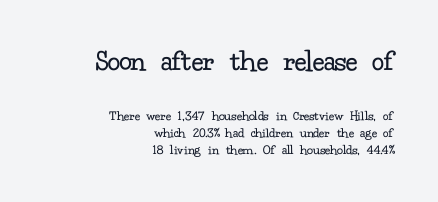
Q: Is the text bold? A: No.
Q: Is the text italic (slanted)? A: No, it is upright.
Q: Is the typeface a serif or a sans-serif typeface? A: Serif.
Q: Is the text underlined? A: No.
Q: How is the paragraph aligned? A: Right-aligned.
Q: Is the spacing between letters normal or unusually wide? A: Normal.
Q: Which block of text is set in a larger size, the first (top) or the second (bottom)? A: The first (top) one.
Q: Width (condensed, normal, or wide)? A: Normal.
Q: Stroke contrast? A: Low.
Q: x-height? A: Small.
Q: Monospaced? A: No.
